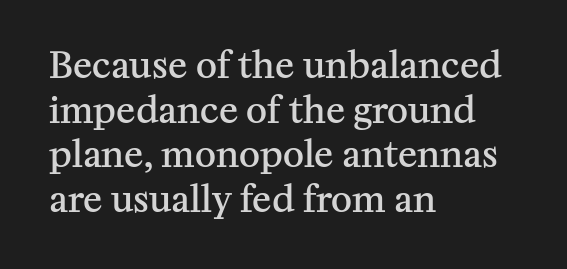
Q: Is the text bold? A: Semi-bold.
Q: Is the text italic (slanted)? A: No, it is upright.
Q: Is the typeface a serif or a sans-serif typeface? A: Serif.
Q: Is the text underlined? A: No.
Q: How is the paragraph aligned? A: Left-aligned.
Q: Is the spacing between letters normal or unusually wide? A: Normal.
Q: Width (condensed, normal, or wide)? A: Normal.
Q: Stroke contrast? A: Medium.
Q: x-height? A: Medium.
Q: Monospaced? A: No.
